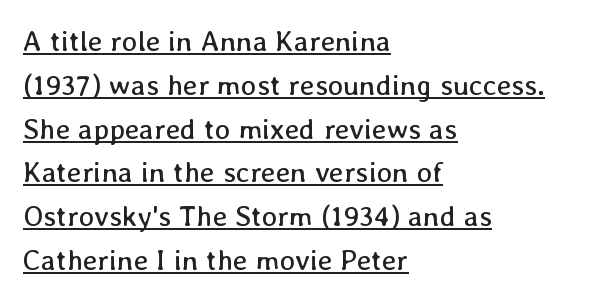
Q: Is the text bold? A: No.
Q: Is the text italic (slanted)? A: No, it is upright.
Q: Is the text underlined? A: Yes.
Q: How is the paragraph aligned? A: Left-aligned.
Q: Is the spacing between letters normal or unusually wide? A: Normal.
Q: Is the spacing between lines tight, normal or loose? A: Normal.
Q: Width (condensed, normal, or wide)? A: Normal.
Q: Stroke contrast? A: Low.
Q: x-height? A: Medium.
Q: Monospaced? A: No.
